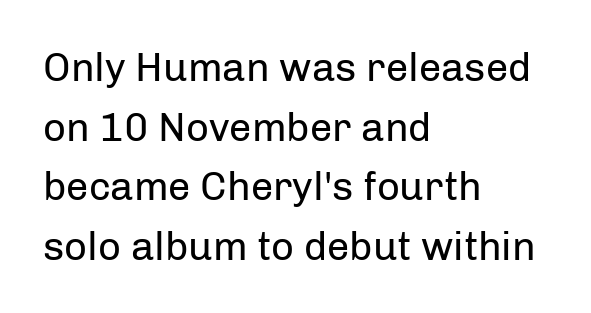
The image shows 40 px regular-weight sans-serif type, upright; set left-aligned, normal line spacing (1.49x), normal letter spacing, not underlined; low stroke contrast and a medium x-height.
